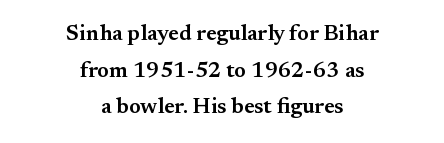
The image shows 22 px text type, upright; set centered, normal line spacing (1.67x), normal letter spacing, not underlined.
